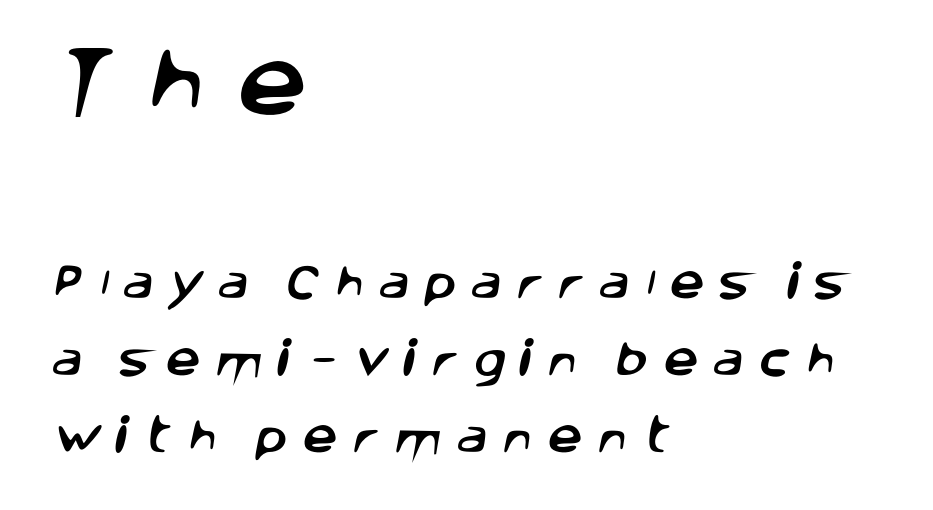
Q: Is the typeface a serif or a sans-serif typeface? A: Sans-serif.
Q: Is the text underlined? A: No.
Q: How is the paragraph aligned? A: Left-aligned.
Q: Is the spacing between letters normal or unusually wide? A: Unusually wide.
Q: Is the spacing between lines tight, normal or loose? A: Loose.
Q: Which block of text is set in a larger size, the first (top) or the second (bottom)? A: The first (top) one.
Q: Width (condensed, normal, or wide)? A: Normal.
Q: Stroke contrast? A: Low.
Q: x-height? A: Large.
Q: Monospaced? A: No.
